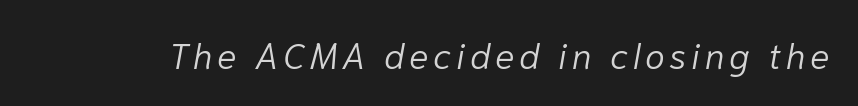
Q: Is the text bold? A: No.
Q: Is the text italic (slanted)? A: Yes, it leans right by about 10 degrees.
Q: Is the text underlined? A: No.
Q: Width (condensed, normal, or wide)? A: Normal.
Q: Stroke contrast? A: Low.
Q: x-height? A: Medium.
Q: Monospaced? A: No.
